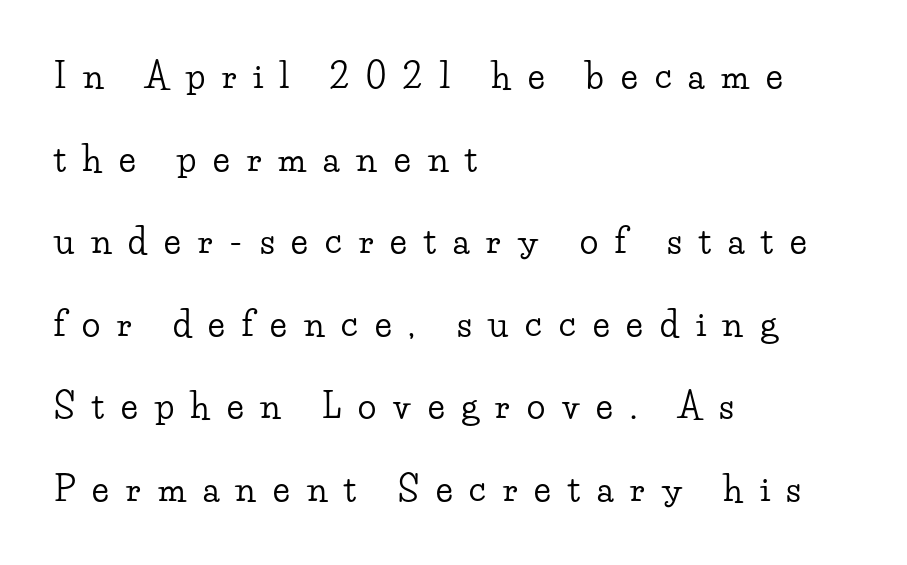
{"serif": "yes", "italic": "no", "width": "wide", "stroke_contrast": "low", "x_height": "small", "monospaced": "no", "underline": "no", "align": "left", "line_spacing": "loose", "line_spacing_ratio": 2.43, "letter_spacing": "wide", "letter_spacing_em": 0.5, "glyph_px": 34}
